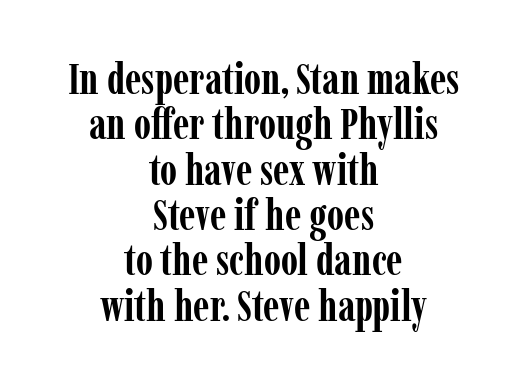
The image shows 44 px semibold, condensed serif type, upright; set centered, tight line spacing (1.03x), normal letter spacing, not underlined; low stroke contrast and a medium x-height.
